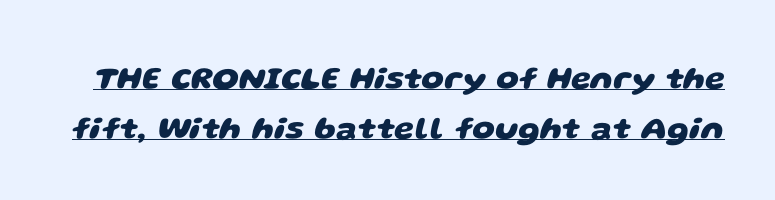
{"serif": "no", "bold": "yes", "weight": "heavy", "width": "wide", "stroke_contrast": "low", "x_height": "large", "monospaced": "no", "underline": "yes", "line_spacing": "normal", "line_spacing_ratio": 1.55, "letter_spacing": "normal", "letter_spacing_em": 0.0, "glyph_px": 32}
